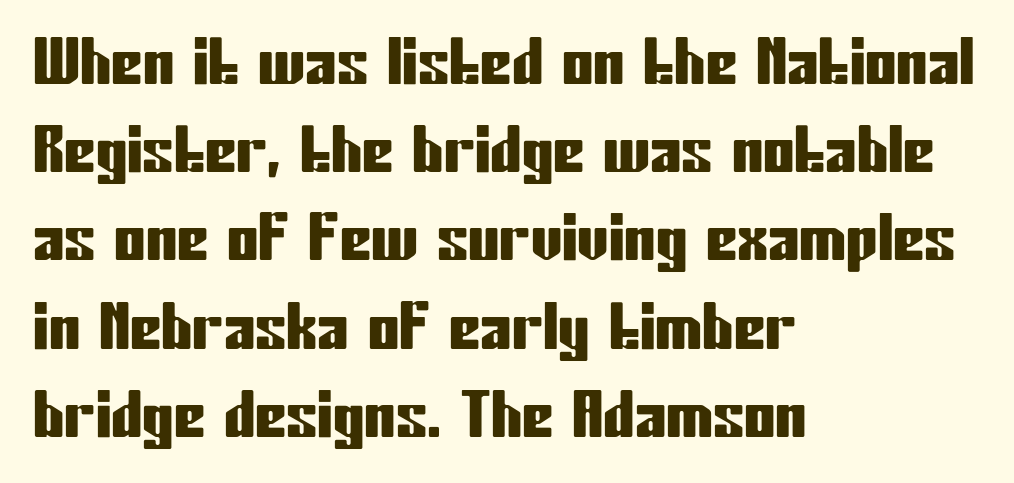
{"serif": "no", "italic": "no", "width": "condensed", "stroke_contrast": "low", "x_height": "medium", "monospaced": "no", "underline": "no", "align": "left", "line_spacing": "normal", "line_spacing_ratio": 1.4, "letter_spacing": "normal", "letter_spacing_em": 0.0, "glyph_px": 63}
